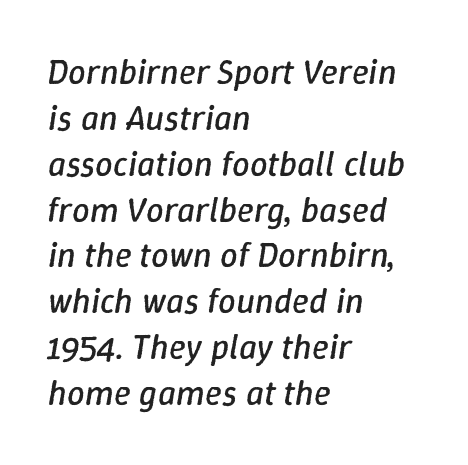
A bare baseline throughout the passage. Italic: yes, the glyphs are oblique. Horizontal bands of white between lines are of average thickness. Think standard paragraph weight, or any step lighter than that.
